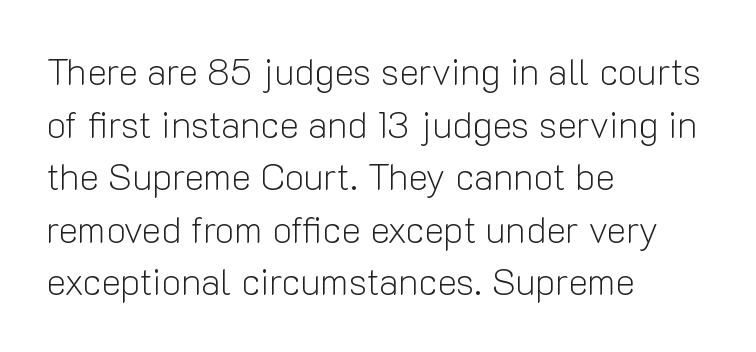
Compared with a typical body face, this is equally light or lighter still. These lines sit exactly where default settings would place them. The space beneath each line is pristine and unruled. If you drew a line through each stem, it would be perfectly vertical. All the whitespace from short lines collects on the right. The letters advance in unequal steps, a hallmark of proportional type.
